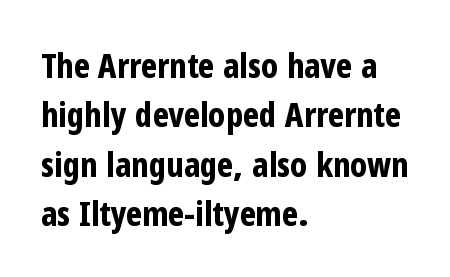
The image shows 34 px bold, condensed sans-serif type, upright; set left-aligned, normal line spacing (1.45x), normal letter spacing, not underlined; low stroke contrast and a medium x-height.
